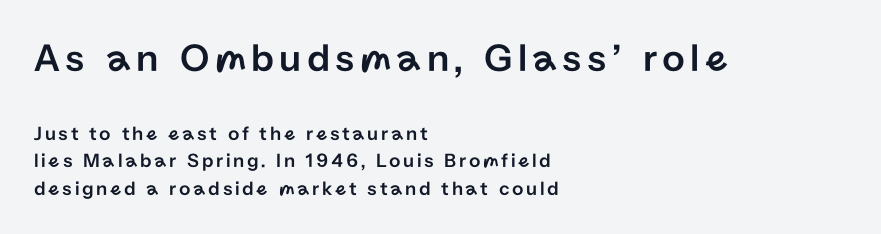
Each new line begins a customary step beneath the previous one. The baseline area is clear. This sample uses an upright cut, with every glyph sitting square on the baseline. The rendering anchors every line to the left-hand side.
